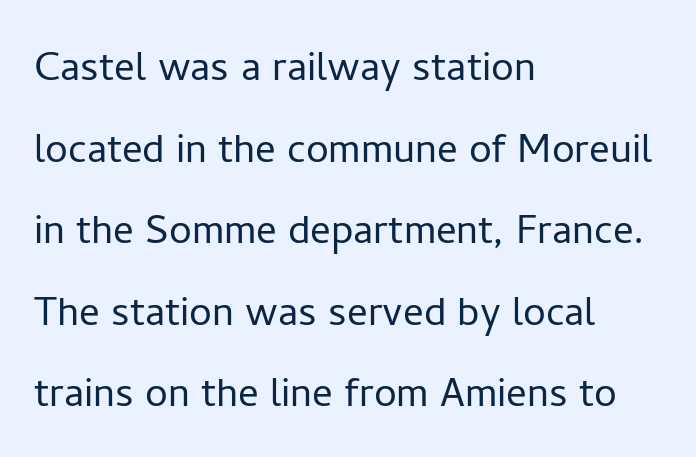
{"serif": "no", "italic": "no", "bold": "no", "weight": "light", "width": "normal", "stroke_contrast": "low", "x_height": "medium", "monospaced": "no", "underline": "no", "align": "left", "line_spacing": "normal", "line_spacing_ratio": 1.6, "letter_spacing": "normal", "letter_spacing_em": 0.0, "glyph_px": 51}
